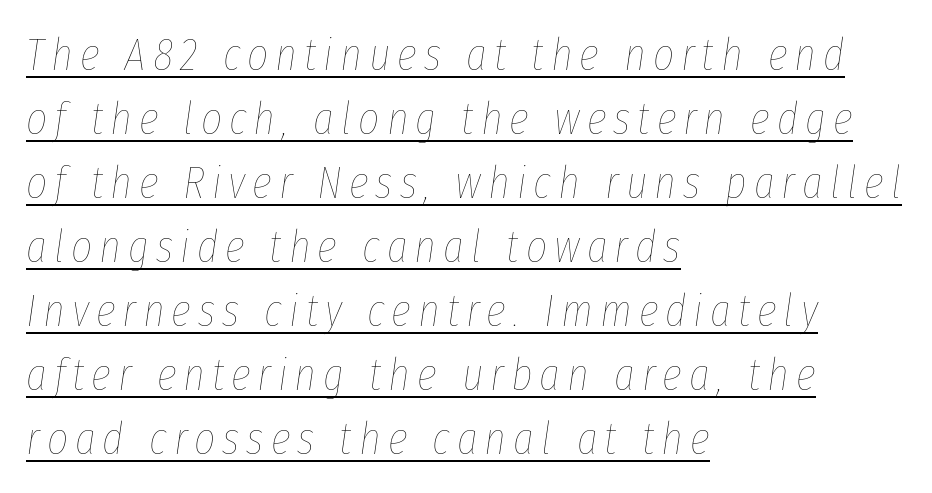
{"italic": "yes", "lean": "right", "slant_degrees": 8, "bold": "no", "weight": "thin", "width": "condensed", "stroke_contrast": "low", "x_height": "medium", "monospaced": "no", "underline": "yes", "align": "left", "line_spacing": "normal", "line_spacing_ratio": 1.39, "glyph_px": 46}
